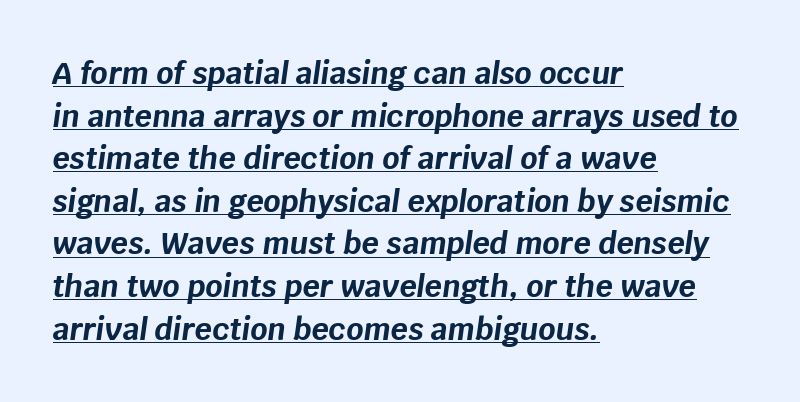
Q: Is the text bold? A: Yes.
Q: Is the text italic (slanted)? A: Yes, it leans right by about 8 degrees.
Q: Is the text underlined? A: Yes.
Q: How is the paragraph aligned? A: Left-aligned.
Q: Is the spacing between letters normal or unusually wide? A: Normal.
Q: Is the spacing between lines tight, normal or loose? A: Normal.
Q: Width (condensed, normal, or wide)? A: Normal.
Q: Stroke contrast? A: Low.
Q: x-height? A: Large.
Q: Monospaced? A: No.
